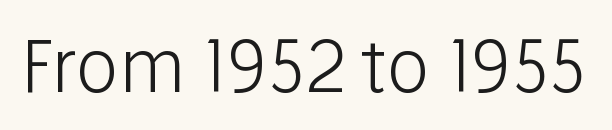
The image shows 72 px light sans-serif type, upright; set normal letter spacing, not underlined; low stroke contrast and a medium x-height.
